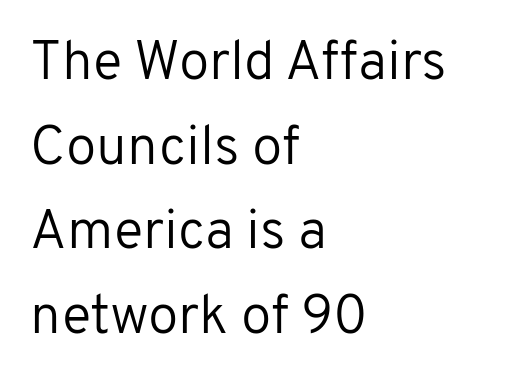
The image shows 55 px regular-weight sans-serif type, upright; set left-aligned, normal line spacing (1.54x), normal letter spacing, not underlined; low stroke contrast and a medium x-height.
